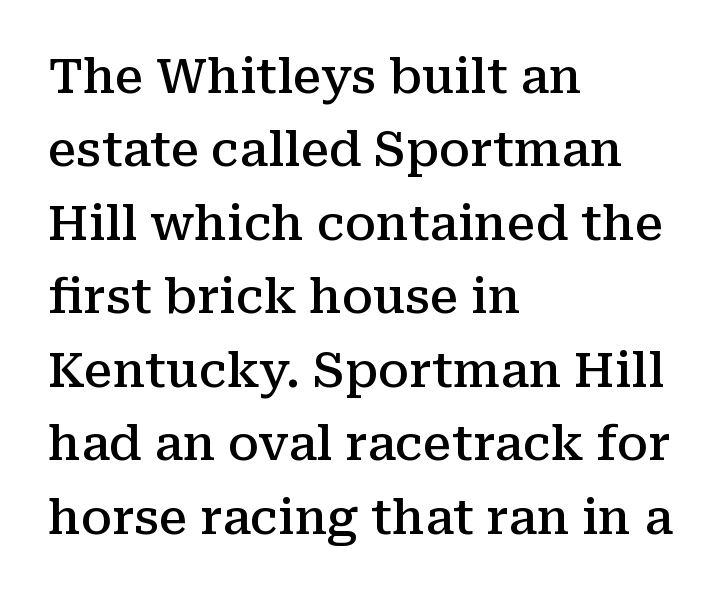
The image shows 48 px semibold serif type, upright; set left-aligned, normal line spacing (1.53x), normal letter spacing, not underlined; medium stroke contrast and a medium x-height.
